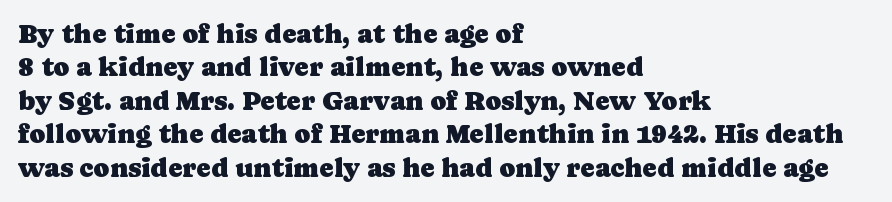
The image shows 27 px text type, upright; set left-aligned, line spacing 1.24x, normal letter spacing, not underlined.
